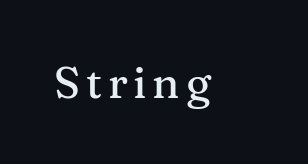
Q: Is the text italic (slanted)? A: No, it is upright.
Q: Is the typeface a serif or a sans-serif typeface? A: Serif.
Q: Is the text underlined? A: No.
Q: Width (condensed, normal, or wide)? A: Normal.
Q: Stroke contrast? A: Medium.
Q: x-height? A: Medium.
Q: Monospaced? A: No.
